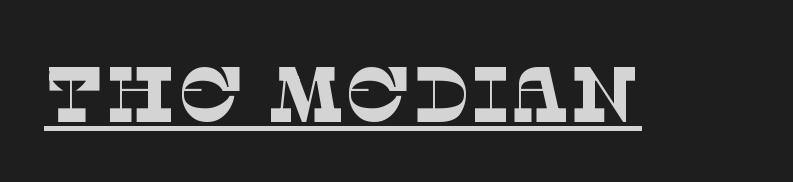
The image shows 78 px thin serif type; set normal letter spacing, underlined; low stroke contrast and a large x-height.
